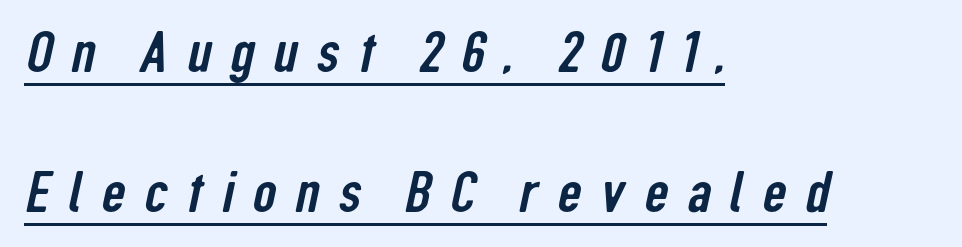
The passage shown is underscored from start to finish. These lines have a slow, spaced-out rhythm from letter to letter. Unlike a traditional serif, this face leaves its strokes unadorned. These lines stand farther apart than default settings would place them.
